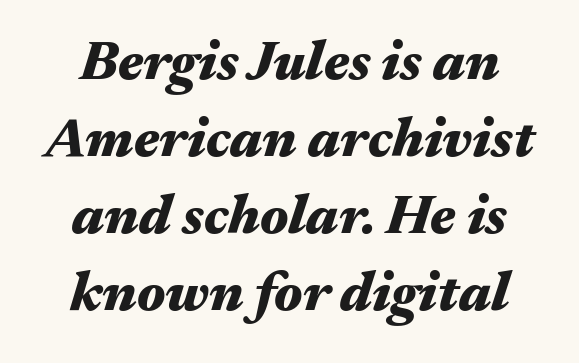
The image shows 55 px heavy, wide type, italic (leaning right); set normal line spacing (1.4x), normal letter spacing, not underlined; medium stroke contrast and a medium x-height.
